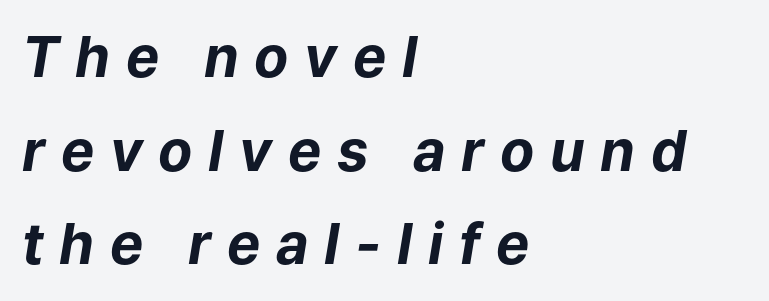
Q: Is the text bold? A: Yes.
Q: Is the text italic (slanted)? A: Yes, it leans right by about 9 degrees.
Q: Is the text underlined? A: No.
Q: How is the paragraph aligned? A: Left-aligned.
Q: Is the spacing between letters normal or unusually wide? A: Unusually wide.
Q: Is the spacing between lines tight, normal or loose? A: Normal.
Q: Width (condensed, normal, or wide)? A: Normal.
Q: Stroke contrast? A: Low.
Q: x-height? A: Medium.
Q: Monospaced? A: No.
